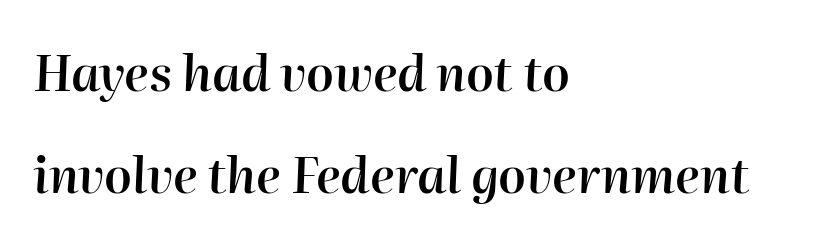
{"italic": "yes", "lean": "right", "slant_degrees": 2, "bold": "semi", "weight": "semibold", "width": "normal", "stroke_contrast": "high", "x_height": "medium", "monospaced": "no", "underline": "no", "align": "left", "line_spacing": "loose", "line_spacing_ratio": 2.08, "letter_spacing": "normal", "letter_spacing_em": 0.0, "glyph_px": 49}
